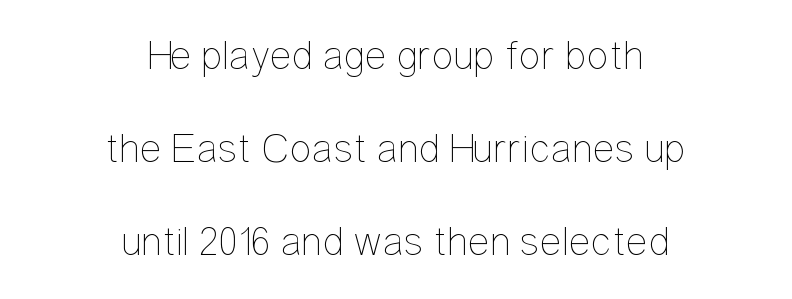
Each word holds together tightly as a unit, with standard inter-letter gaps. You could fit nearly another row in the gap between these rows. Character widths vary here, with narrow letters taking less room than wide ones. The lines in this sample share a center point and differ in where they start and stop. When letters stand straight like this, we call the style roman or upright. Beneath every word, the page is bare.
